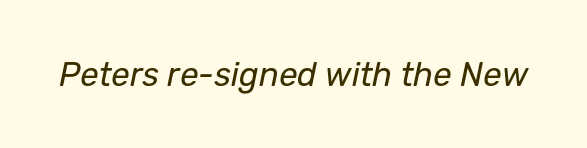
It's the slanting kind of type. The cut favours lightness, reaching ordinary text weight at its darkest. Proportional: the letters do not fall into vertical columns. Each word holds together tightly as a unit, with standard inter-letter gaps. Type without underlining.
